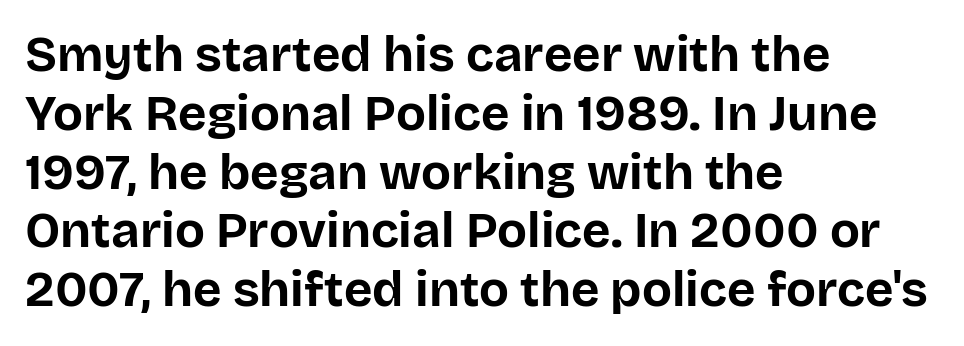
{"serif": "no", "italic": "no", "bold": "yes", "weight": "bold", "width": "normal", "stroke_contrast": "low", "x_height": "large", "monospaced": "no", "underline": "no", "align": "left", "line_spacing_ratio": 1.2, "letter_spacing": "normal", "letter_spacing_em": 0.0, "glyph_px": 49}
